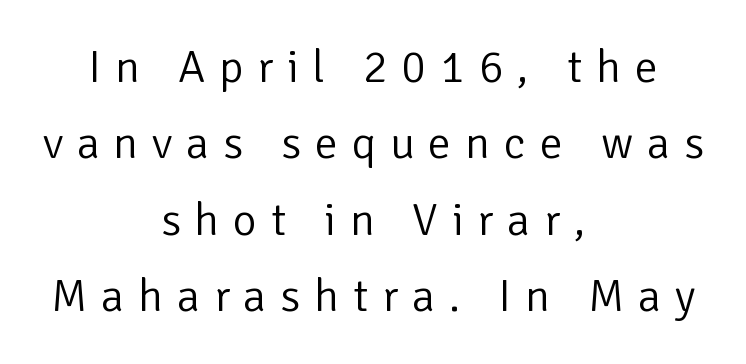
Q: Is the text bold? A: No.
Q: Is the text italic (slanted)? A: No, it is upright.
Q: Is the typeface a serif or a sans-serif typeface? A: Sans-serif.
Q: Is the text underlined? A: No.
Q: How is the paragraph aligned? A: Centered.
Q: Is the spacing between letters normal or unusually wide? A: Unusually wide.
Q: Is the spacing between lines tight, normal or loose? A: Normal.
Q: Width (condensed, normal, or wide)? A: Normal.
Q: Stroke contrast? A: Low.
Q: x-height? A: Medium.
Q: Monospaced? A: No.
